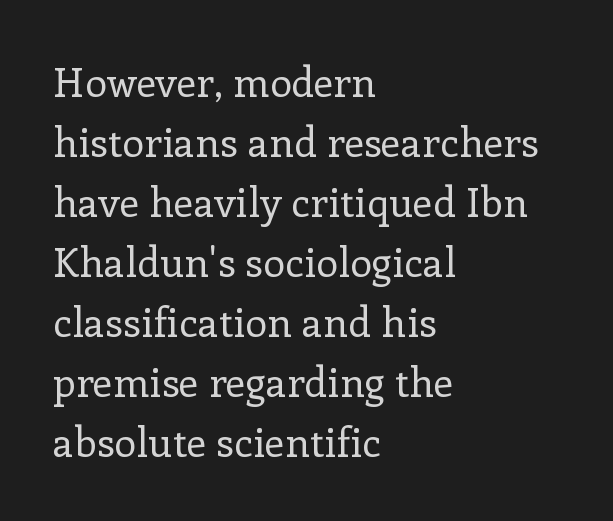
{"serif": "yes", "italic": "no", "bold": "no", "weight": "regular", "width": "normal", "stroke_contrast": "low", "x_height": "medium", "monospaced": "no", "underline": "no", "align": "left", "line_spacing": "normal", "line_spacing_ratio": 1.5, "letter_spacing": "normal", "letter_spacing_em": 0.0, "glyph_px": 40}
